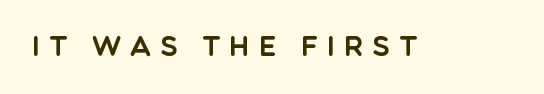
Q: Is the text italic (slanted)? A: No, it is upright.
Q: Is the text underlined? A: No.
Q: Is the spacing between letters normal or unusually wide? A: Unusually wide.
